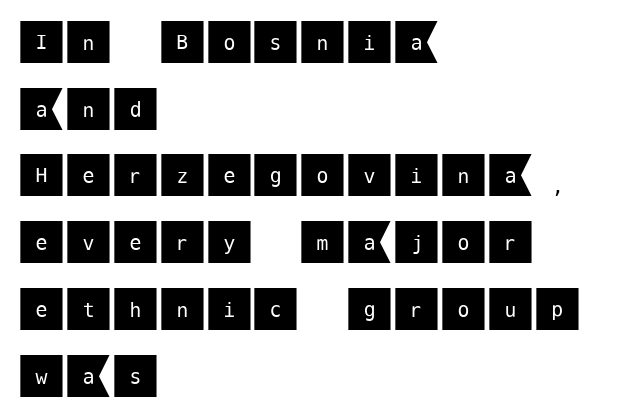
{"serif": "no", "italic": "no", "width": "normal", "stroke_contrast": "medium", "x_height": "large", "underline": "no", "align": "left", "line_spacing": "normal", "line_spacing_ratio": 1.39, "letter_spacing": "normal", "letter_spacing_em": 0.0, "glyph_px": 48}
